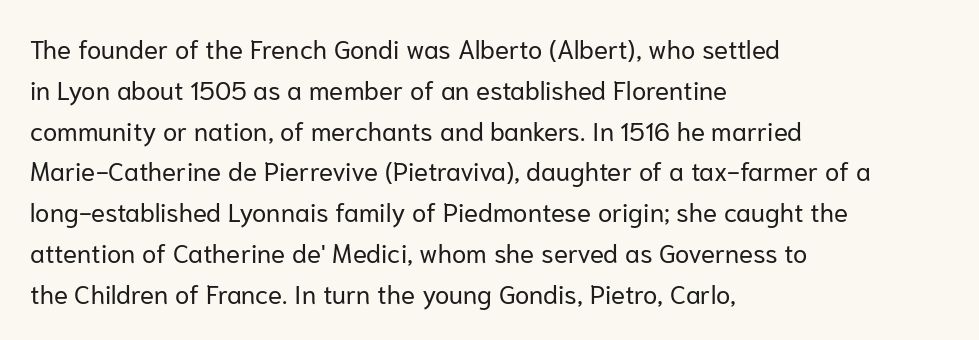
{"italic": "no", "bold": "no", "underline": "no", "align": "left", "line_spacing": "normal", "line_spacing_ratio": 1.57, "letter_spacing": "normal", "letter_spacing_em": 0.0, "glyph_px": 26}
